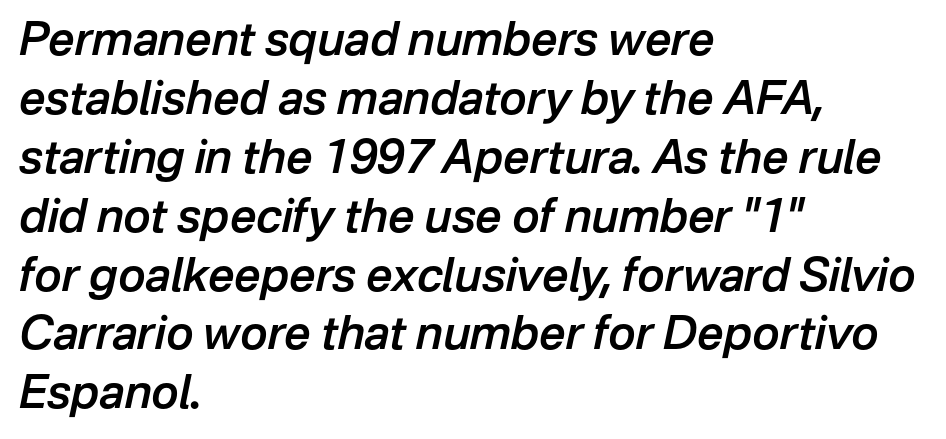
The image shows 46 px semibold type, italic (leaning right); set left-aligned, normal line spacing (1.28x), normal letter spacing, not underlined; low stroke contrast and a medium x-height.
